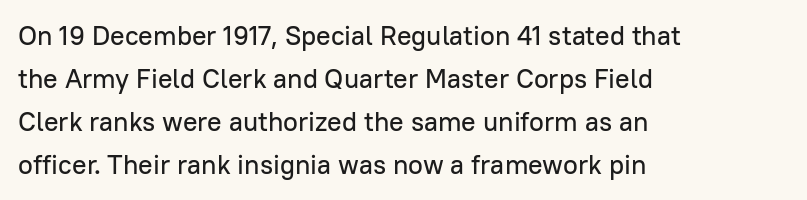
{"italic": "no", "underline": "no", "align": "left", "line_spacing": "normal", "line_spacing_ratio": 1.59, "letter_spacing": "normal", "letter_spacing_em": 0.0, "glyph_px": 27}
